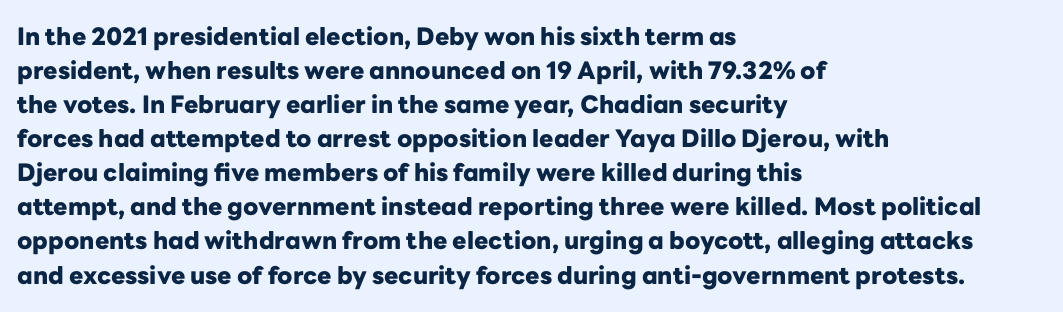
The image shows 24 px bold type, upright; set left-aligned, normal line spacing (1.42x), normal letter spacing, not underlined.
